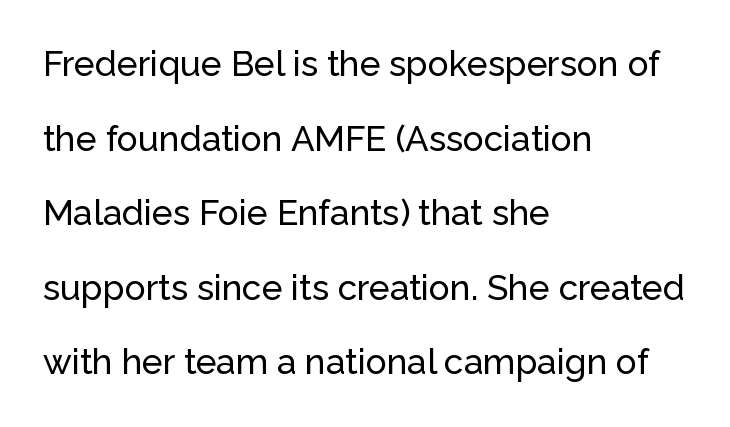
Q: Is the text italic (slanted)? A: No, it is upright.
Q: Is the typeface a serif or a sans-serif typeface? A: Sans-serif.
Q: Is the text underlined? A: No.
Q: How is the paragraph aligned? A: Left-aligned.
Q: Is the spacing between letters normal or unusually wide? A: Normal.
Q: Is the spacing between lines tight, normal or loose? A: Loose.
Q: Width (condensed, normal, or wide)? A: Normal.
Q: Stroke contrast? A: Low.
Q: x-height? A: Medium.
Q: Monospaced? A: No.
